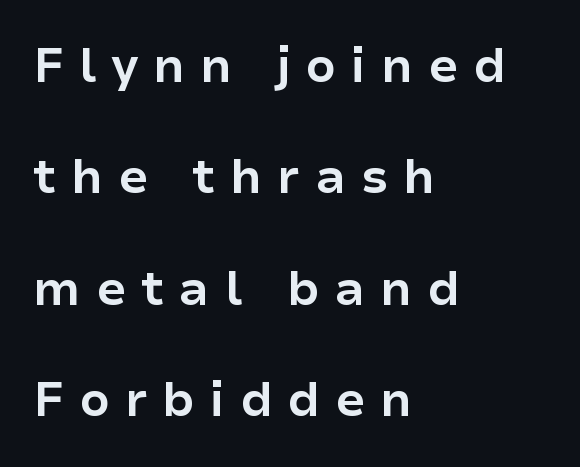
Q: Is the text bold? A: Yes.
Q: Is the text italic (slanted)? A: No, it is upright.
Q: Is the typeface a serif or a sans-serif typeface? A: Sans-serif.
Q: Is the text underlined? A: No.
Q: How is the paragraph aligned? A: Left-aligned.
Q: Is the spacing between letters normal or unusually wide? A: Unusually wide.
Q: Is the spacing between lines tight, normal or loose? A: Loose.
Q: Width (condensed, normal, or wide)? A: Normal.
Q: Stroke contrast? A: Low.
Q: x-height? A: Medium.
Q: Monospaced? A: No.
